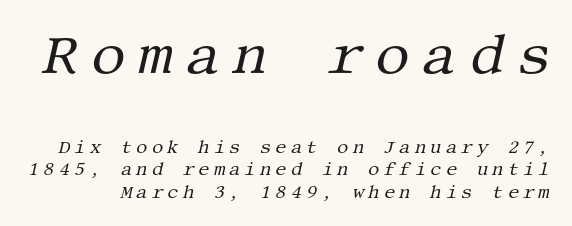
{"serif": "yes", "italic": "yes", "lean": "right", "slant_degrees": 13, "bold": "no", "weight": "regular", "width": "normal", "stroke_contrast": "medium", "x_height": "large", "underline": "no", "line_spacing": "normal", "line_spacing_ratio": 1.25, "letter_spacing": "wide", "letter_spacing_em": 0.22, "larger_block": "first", "size_ratio": 3.06, "glyph_px": 55}
